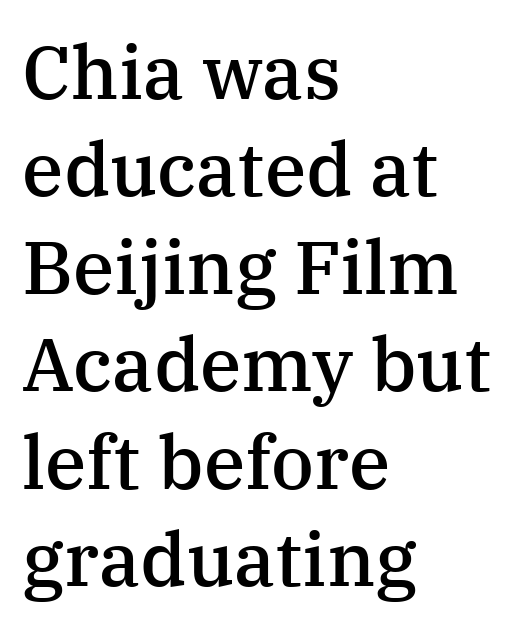
The image shows 75 px semibold serif type, upright; set left-aligned, normal line spacing (1.3x), normal letter spacing, not underlined; medium stroke contrast and a medium x-height.
